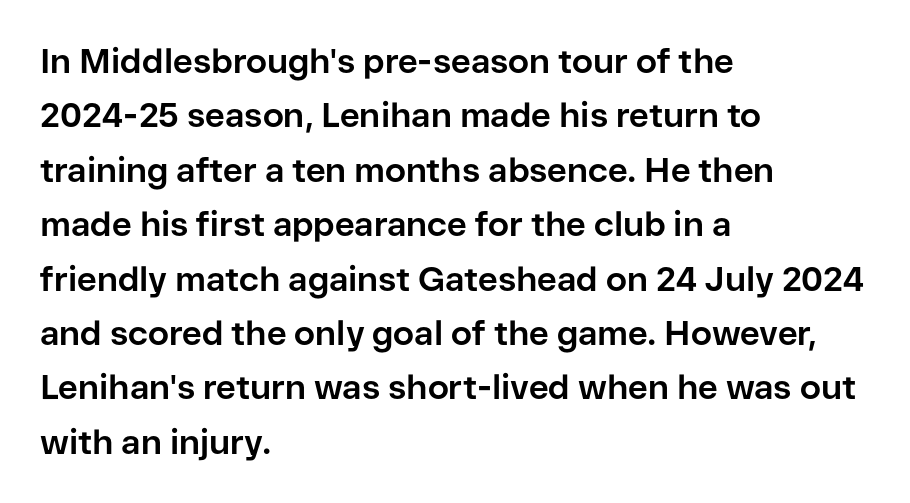
The typesetter chose a ragged-right arrangement here. The face used here has the dense, thick strokes of a bold. Does the lettering tilt? It doesn't — this is upright. This block has exactly the height ordinary leading produces. The passage shown is typed in a proportional face where columns would drift.
